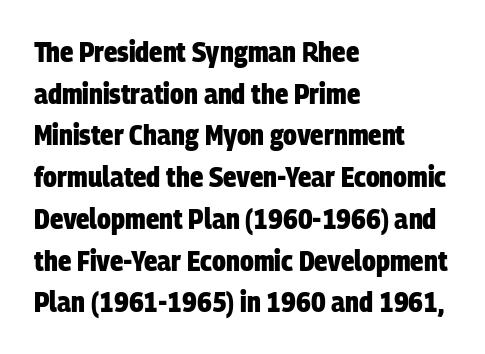
{"serif": "no", "bold": "yes", "weight": "heavy", "width": "condensed", "stroke_contrast": "low", "x_height": "large", "monospaced": "no", "underline": "no", "align": "left", "line_spacing": "normal", "line_spacing_ratio": 1.49, "letter_spacing": "normal", "letter_spacing_em": 0.0, "glyph_px": 28}
